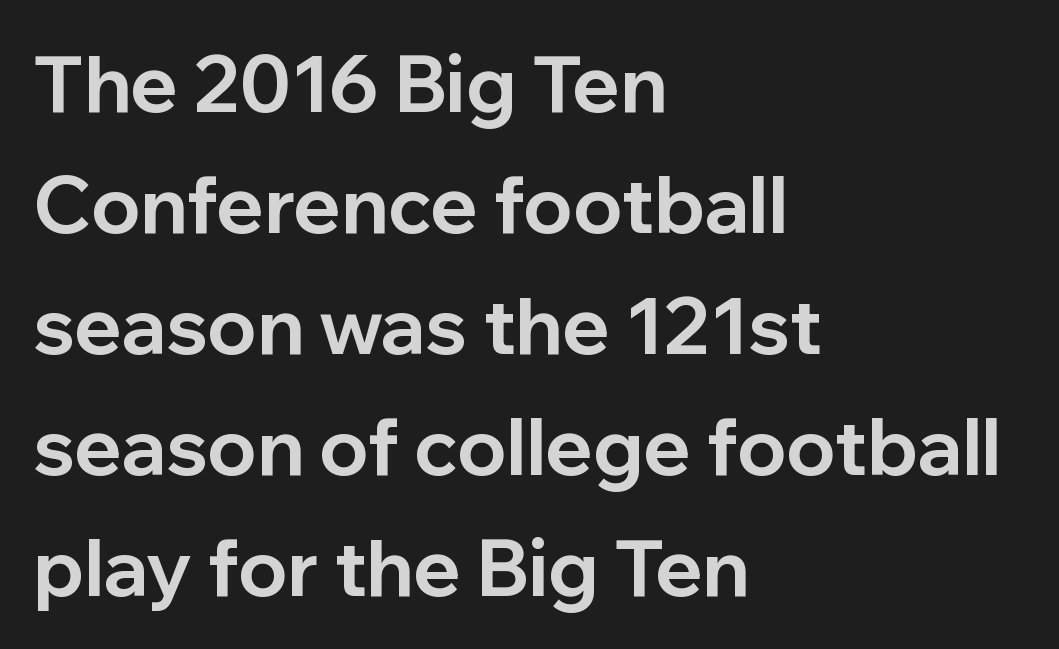
The image shows 78 px bold sans-serif type, upright; set left-aligned, normal line spacing (1.55x), normal letter spacing, not underlined; low stroke contrast and a medium x-height.
